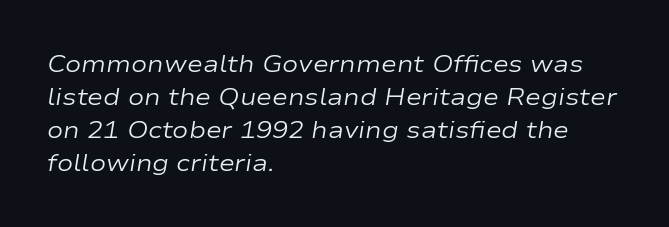
Q: Is the text bold? A: No.
Q: Is the text italic (slanted)? A: Yes, it leans right by about 9 degrees.
Q: Is the text underlined? A: No.
Q: How is the paragraph aligned? A: Left-aligned.
Q: Is the spacing between letters normal or unusually wide? A: Normal.
Q: Is the spacing between lines tight, normal or loose? A: Normal.
